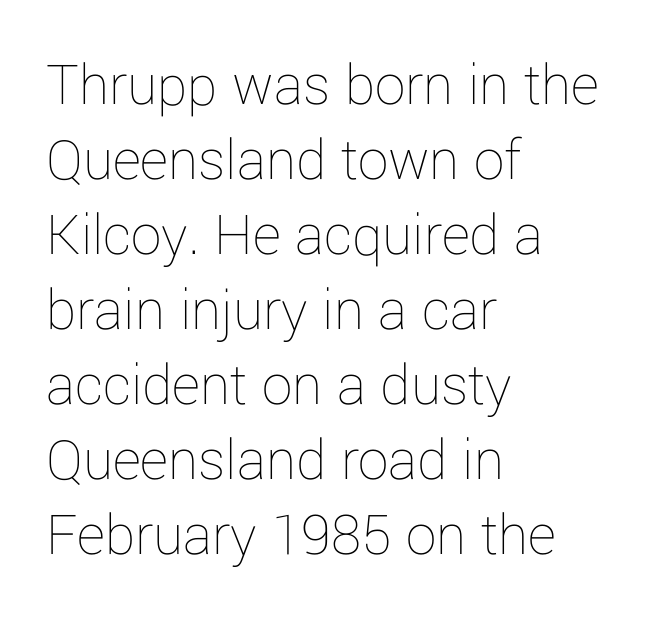
{"italic": "no", "bold": "no", "weight": "thin", "width": "normal", "stroke_contrast": "low", "x_height": "medium", "monospaced": "no", "underline": "no", "align": "left", "line_spacing_ratio": 1.23, "letter_spacing": "normal", "letter_spacing_em": 0.0, "glyph_px": 61}
